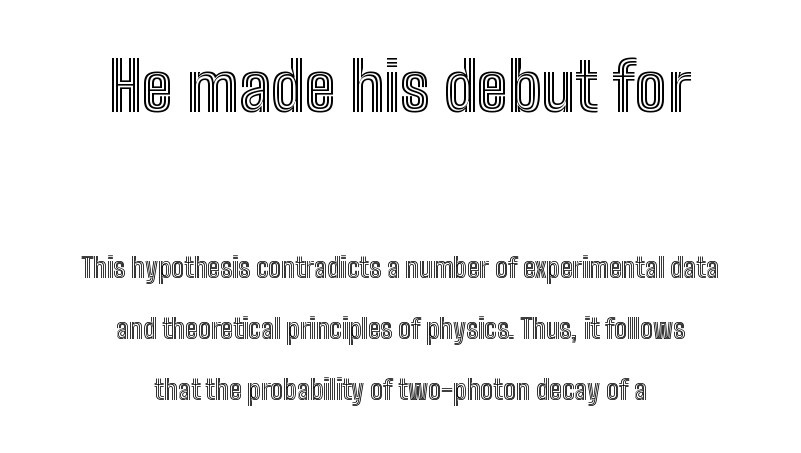
The letterforms sit shoulder to shoulder at normal distance. Plain, unruled lines of type. Block one is the big one; block two sits smaller underneath. Students, observe: this is what heavily led, spacious text looks like. Italic: no, the glyphs are upright roman. Here the designer chose a conventional face with non-uniform glyph widths.
